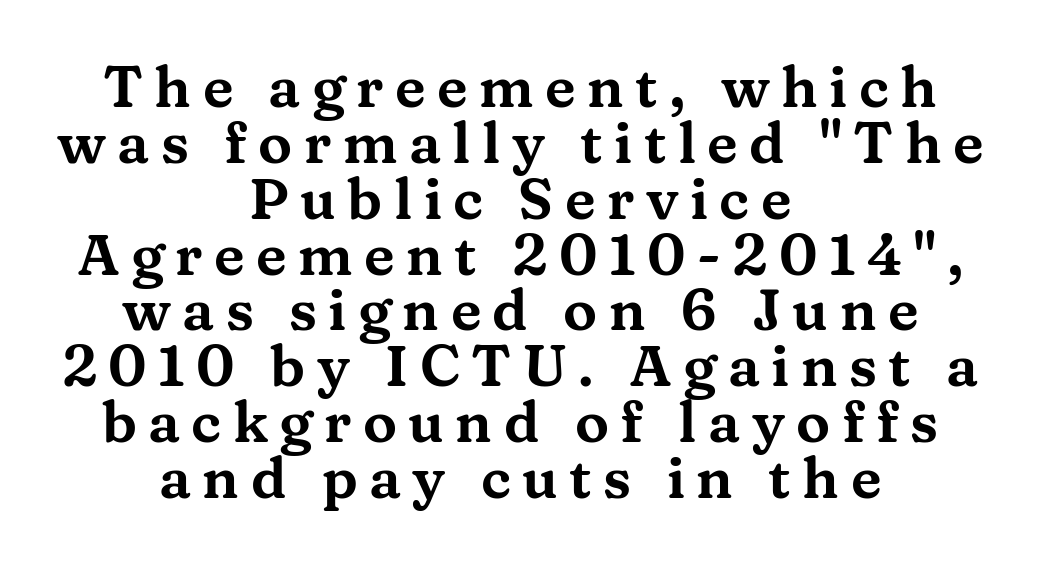
Each letter's strokes conclude with small projecting serifs. The whitespace from short lines is split evenly between both sides. Looks like regular typesetting: each glyph gets only the width it needs. The letters are spread apart with noticeably loose tracking. The lettering holds an erect, upright posture throughout. Cramped leading.
